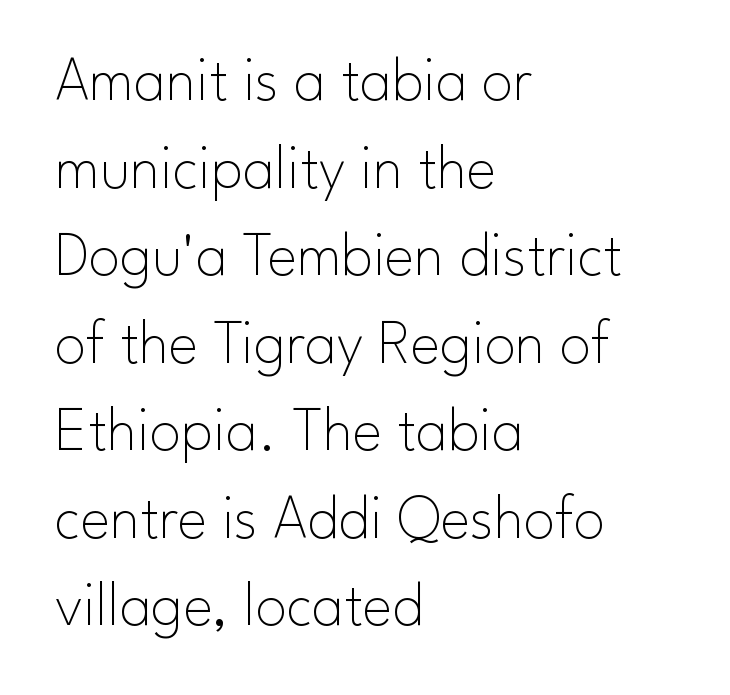
The image shows 63 px thin sans-serif type, upright; set left-aligned, normal line spacing (1.39x), normal letter spacing, not underlined; low stroke contrast and a small x-height.
